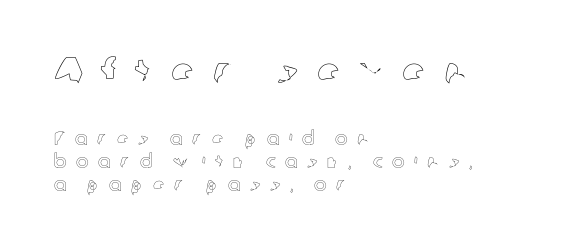
Q: Is the text italic (slanted)? A: No, it is upright.
Q: Is the text underlined? A: No.
Q: How is the paragraph aligned? A: Left-aligned.
Q: Is the spacing between letters normal or unusually wide? A: Unusually wide.
Q: Which block of text is set in a larger size, the first (top) or the second (bottom)? A: The first (top) one.
Q: Width (condensed, normal, or wide)? A: Normal.
Q: x-height? A: Medium.
Q: Monospaced? A: No.
